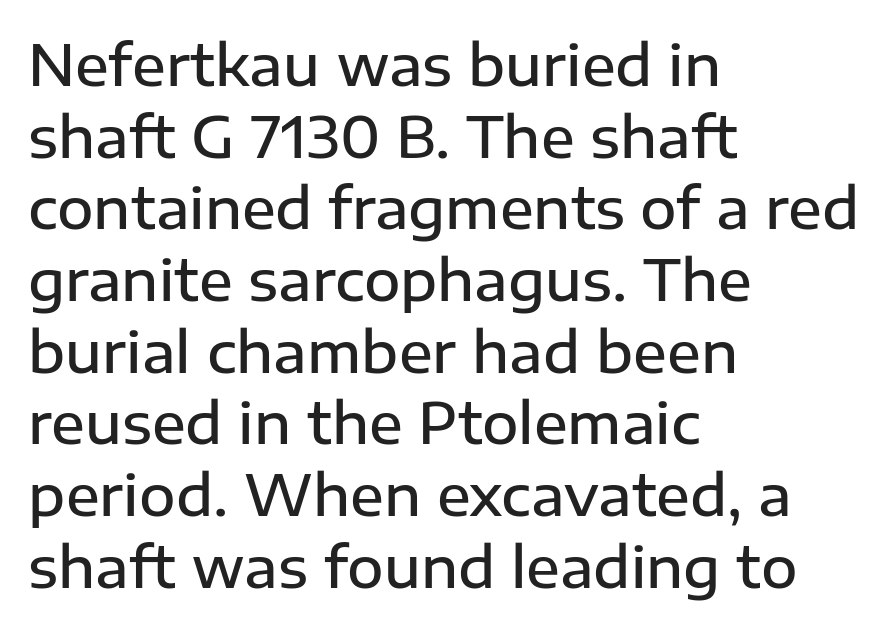
Q: Is the text bold? A: Semi-bold.
Q: Is the text italic (slanted)? A: No, it is upright.
Q: Is the typeface a serif or a sans-serif typeface? A: Sans-serif.
Q: Is the text underlined? A: No.
Q: How is the paragraph aligned? A: Left-aligned.
Q: Is the spacing between letters normal or unusually wide? A: Normal.
Q: Is the spacing between lines tight, normal or loose? A: Normal.
Q: Width (condensed, normal, or wide)? A: Normal.
Q: Stroke contrast? A: Low.
Q: x-height? A: Medium.
Q: Monospaced? A: No.
